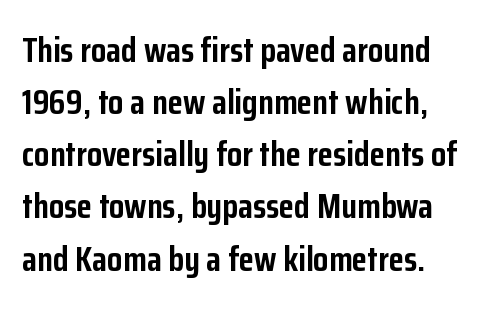
I'd call this a sans setting — the letters go barefoot. The rendering uses natural spacing where letterforms have individual widths. Weight: bold. Each word holds together tightly as a unit, with standard inter-letter gaps. Line spacing here is normal. Vertical strokes here are truly vertical.
